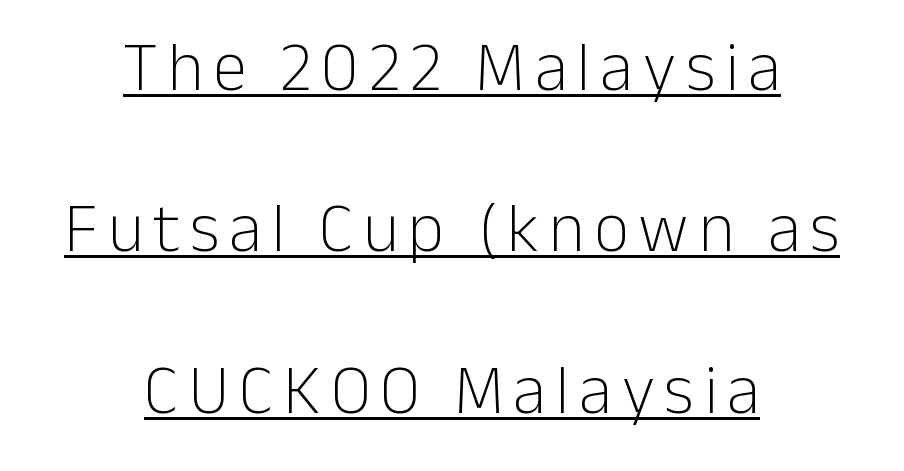
{"serif": "no", "italic": "no", "bold": "no", "weight": "light", "width": "normal", "stroke_contrast": "low", "x_height": "medium", "monospaced": "no", "underline": "yes", "align": "center", "line_spacing": "loose", "line_spacing_ratio": 2.34, "glyph_px": 69}
